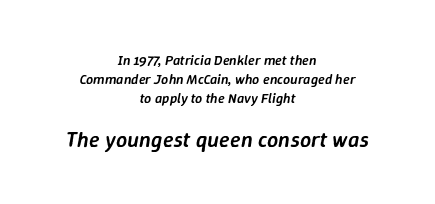
{"italic": "yes", "lean": "right", "slant_degrees": 9, "bold": "semi", "underline": "no", "align": "center", "line_spacing": "normal", "line_spacing_ratio": 1.34, "letter_spacing": "normal", "letter_spacing_em": 0.0, "larger_block": "second", "size_ratio": 1.57, "glyph_px": 22}
